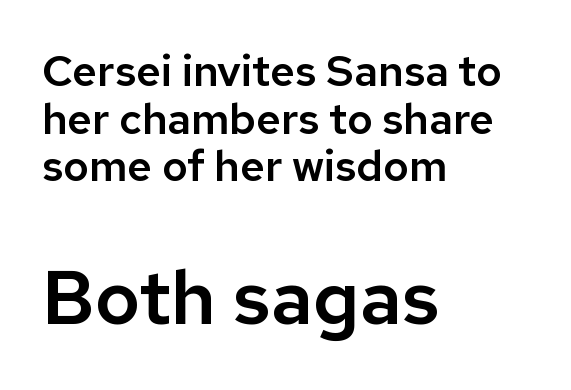
The image shows 76 px sans-serif type, upright; set left-aligned, tight line spacing (1.11x), normal letter spacing, not underlined; the second (bottom) block is 1.77x larger; low stroke contrast and a medium x-height.
